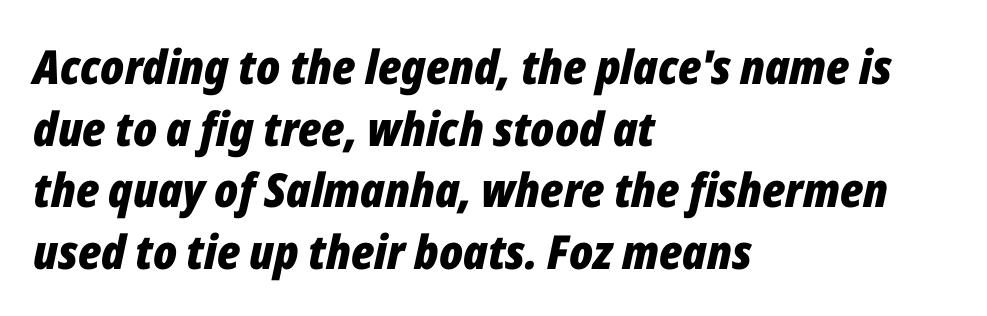
The image shows 47 px bold, condensed type, italic (leaning right); set left-aligned, normal line spacing (1.31x), normal letter spacing, not underlined; low stroke contrast and a medium x-height.
